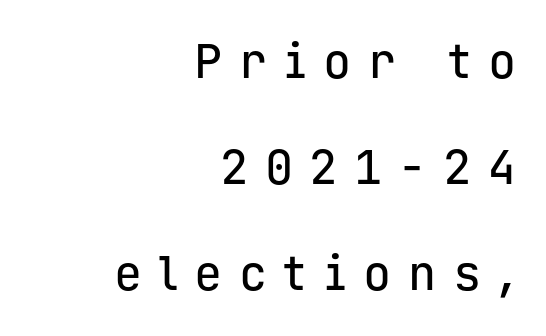
Q: Is the text italic (slanted)? A: No, it is upright.
Q: Is the typeface a serif or a sans-serif typeface? A: Sans-serif.
Q: Is the text underlined? A: No.
Q: How is the paragraph aligned? A: Right-aligned.
Q: Is the spacing between letters normal or unusually wide? A: Unusually wide.
Q: Is the spacing between lines tight, normal or loose? A: Loose.
Q: Width (condensed, normal, or wide)? A: Normal.
Q: Stroke contrast? A: Low.
Q: x-height? A: Medium.
Q: Monospaced? A: Yes.
